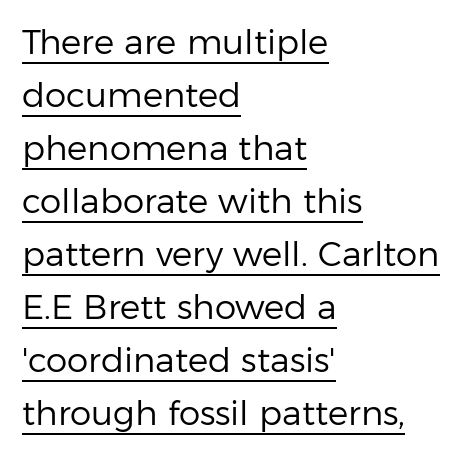
Italic: no, the glyphs are upright roman. Grotesque or geometric, the face here clearly has no serifs. Decoration check: the copy is underlined. In CSS terms this would be text-align: left. These lines are rendered in a variable-pitch font.
